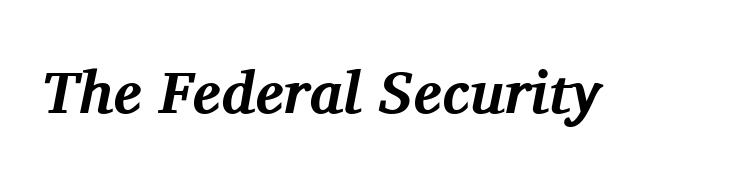
{"serif": "yes", "italic": "yes", "lean": "right", "slant_degrees": 11, "bold": "yes", "weight": "bold", "width": "normal", "stroke_contrast": "medium", "x_height": "medium", "monospaced": "no", "underline": "no", "letter_spacing": "normal", "letter_spacing_em": 0.0, "glyph_px": 60}
